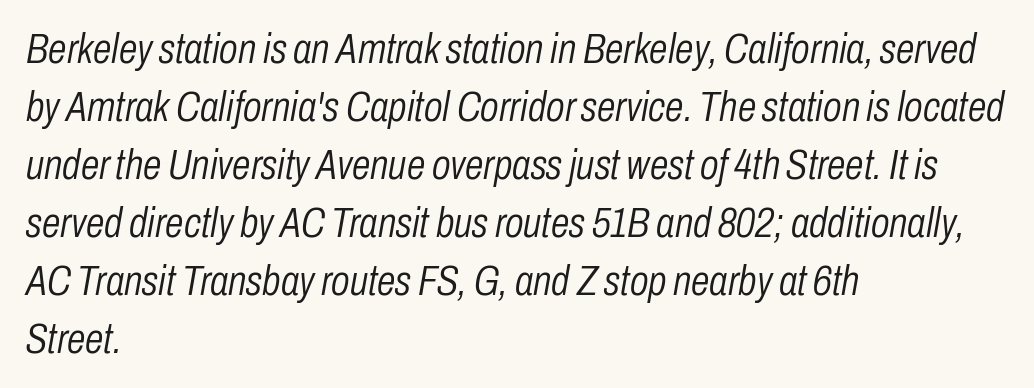
Q: Is the text bold? A: No.
Q: Is the text italic (slanted)? A: Yes, it leans right by about 10 degrees.
Q: Is the text underlined? A: No.
Q: How is the paragraph aligned? A: Left-aligned.
Q: Is the spacing between letters normal or unusually wide? A: Normal.
Q: Is the spacing between lines tight, normal or loose? A: Normal.
Q: Width (condensed, normal, or wide)? A: Condensed.
Q: Stroke contrast? A: Low.
Q: x-height? A: Medium.
Q: Monospaced? A: No.
